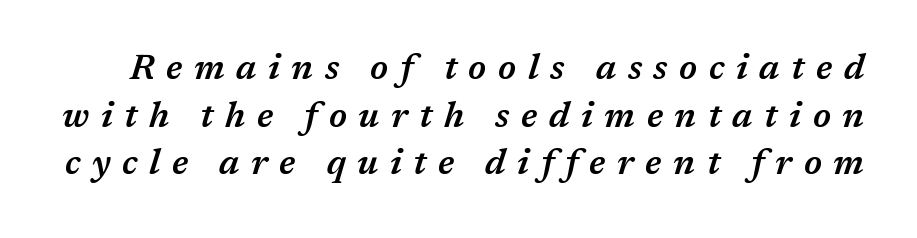
Q: Is the text bold? A: Semi-bold.
Q: Is the text italic (slanted)? A: Yes, it leans right by about 17 degrees.
Q: Is the text underlined? A: No.
Q: Is the spacing between letters normal or unusually wide? A: Unusually wide.
Q: Is the spacing between lines tight, normal or loose? A: Normal.
Q: Width (condensed, normal, or wide)? A: Normal.
Q: Stroke contrast? A: Medium.
Q: x-height? A: Medium.
Q: Monospaced? A: No.
